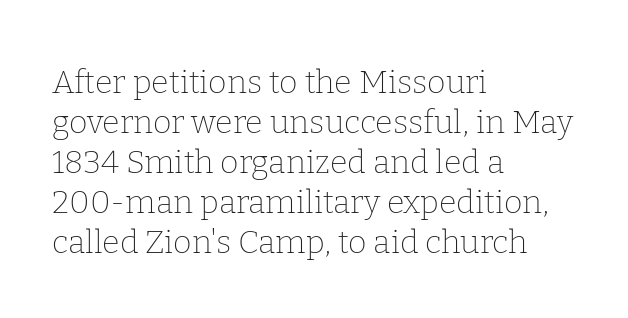
Q: Is the text bold? A: No.
Q: Is the text italic (slanted)? A: No, it is upright.
Q: Is the typeface a serif or a sans-serif typeface? A: Serif.
Q: Is the text underlined? A: No.
Q: How is the paragraph aligned? A: Left-aligned.
Q: Is the spacing between letters normal or unusually wide? A: Normal.
Q: Is the spacing between lines tight, normal or loose? A: Normal.
Q: Width (condensed, normal, or wide)? A: Normal.
Q: Stroke contrast? A: Low.
Q: x-height? A: Medium.
Q: Monospaced? A: No.
